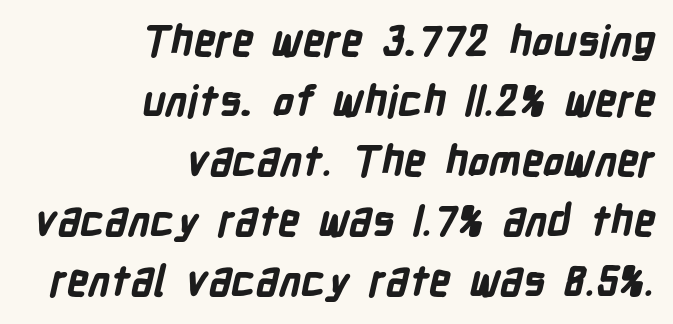
The image shows 42 px bold, condensed sans-serif type; set right-aligned, normal line spacing (1.43x), normal letter spacing, not underlined; low stroke contrast and a medium x-height.
